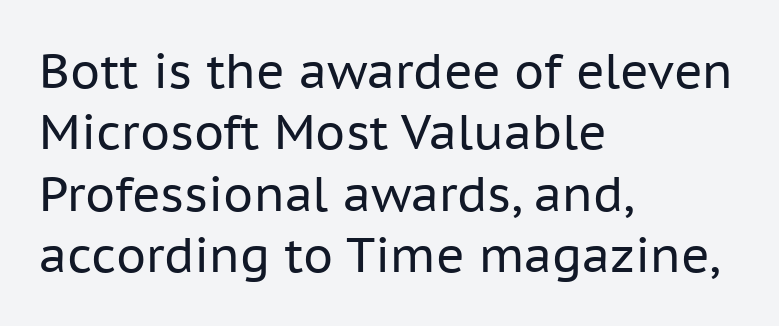
The image shows 48 px regular-weight sans-serif type, upright; set left-aligned, normal line spacing (1.28x), normal letter spacing, not underlined; low stroke contrast and a medium x-height.
